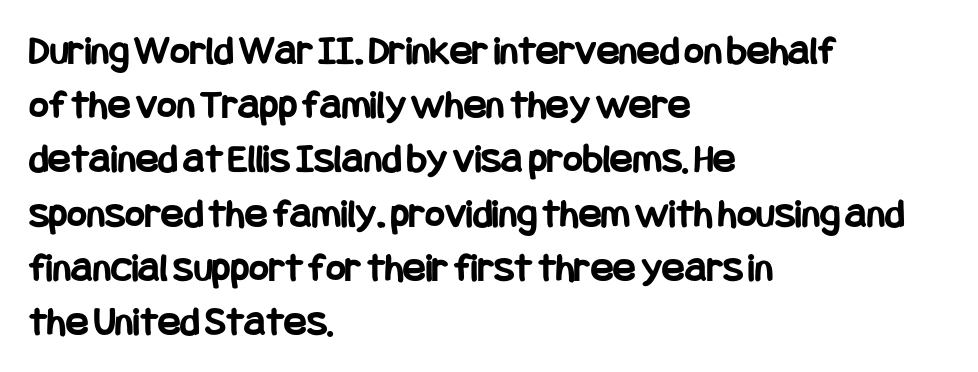
You'd pick this weight for a headline — it's a proper bold. Posture: upright roman. Grotesque or geometric, the face here clearly has no serifs. Caption: standard tracking, unaltered.
